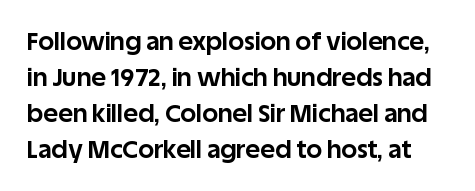
The image shows 25 px bold type, upright; set normal line spacing (1.44x), normal letter spacing, not underlined.
